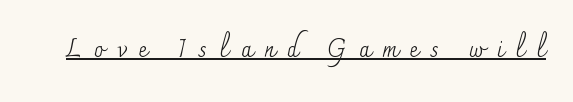
{"bold": "no", "underline": "yes", "letter_spacing": "wide", "letter_spacing_em": 0.49, "glyph_px": 24}
